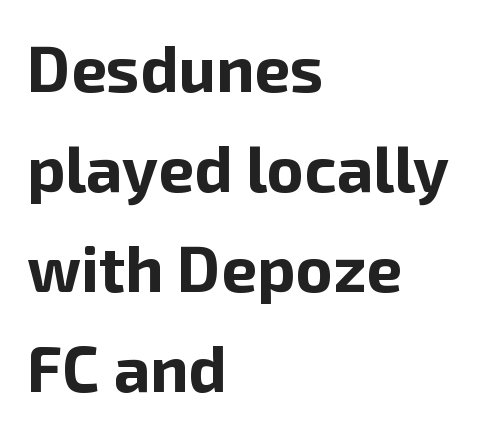
{"serif": "no", "italic": "no", "bold": "yes", "weight": "bold", "width": "normal", "stroke_contrast": "low", "x_height": "medium", "monospaced": "no", "underline": "no", "align": "left", "line_spacing": "normal", "line_spacing_ratio": 1.56, "letter_spacing": "normal", "letter_spacing_em": 0.0, "glyph_px": 64}
